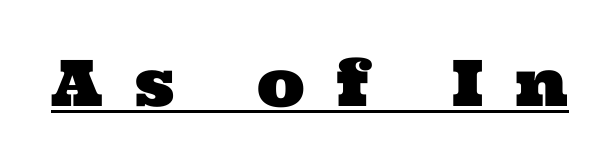
Q: Is the typeface a serif or a sans-serif typeface? A: Serif.
Q: Is the text underlined? A: Yes.
Q: Is the spacing between letters normal or unusually wide? A: Unusually wide.
Q: Width (condensed, normal, or wide)? A: Wide.
Q: Stroke contrast? A: Medium.
Q: x-height? A: Medium.
Q: Monospaced? A: No.
